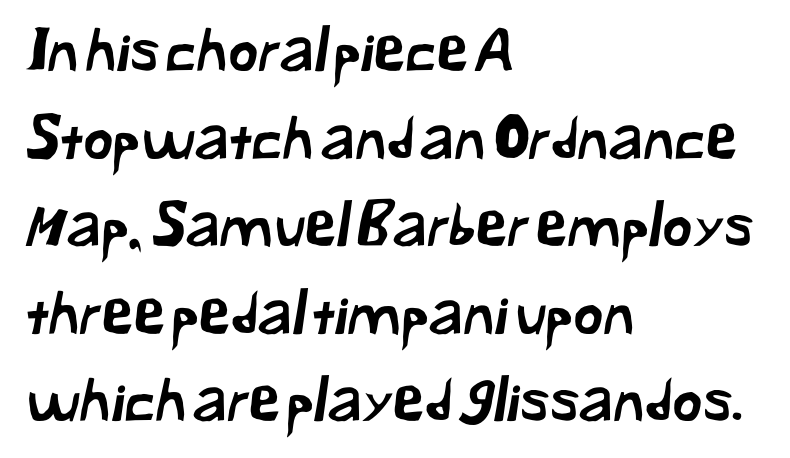
The setting favours the left margin, as ordinary paragraphs usually do. The horizontal fit of the characters is conventional and even. This sample has the flowing, uneven cadence of proportional lettering. Look at the bottom of the vertical strokes: they stop flat, with no serifs.
